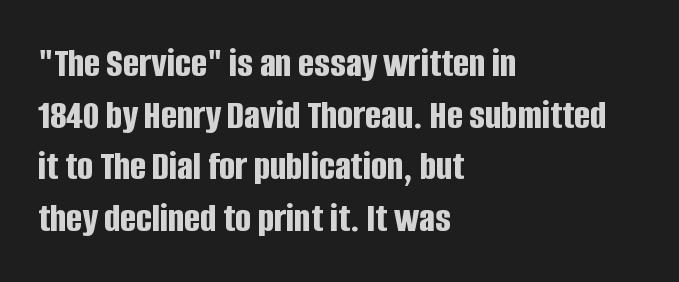
Q: Is the text bold? A: Yes.
Q: Is the text italic (slanted)? A: No, it is upright.
Q: Is the typeface a serif or a sans-serif typeface? A: Sans-serif.
Q: Is the text underlined? A: No.
Q: How is the paragraph aligned? A: Left-aligned.
Q: Is the spacing between letters normal or unusually wide? A: Normal.
Q: Width (condensed, normal, or wide)? A: Condensed.
Q: Stroke contrast? A: Low.
Q: x-height? A: Large.
Q: Monospaced? A: No.
